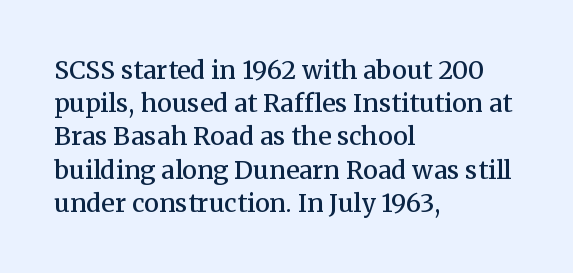
{"italic": "no", "bold": "semi", "underline": "no", "align": "left", "line_spacing": "normal", "line_spacing_ratio": 1.33, "letter_spacing": "normal", "letter_spacing_em": 0.0, "glyph_px": 25}
